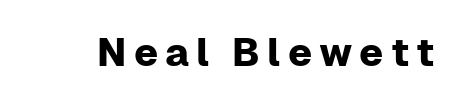
The image shows 39 px sans-serif type, upright; set not underlined; low stroke contrast and a medium x-height.
